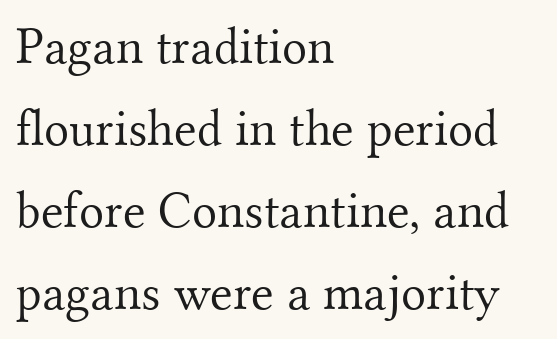
{"serif": "yes", "italic": "no", "bold": "no", "weight": "light", "width": "normal", "stroke_contrast": "medium", "x_height": "small", "monospaced": "no", "underline": "no", "align": "left", "line_spacing": "normal", "line_spacing_ratio": 1.58, "letter_spacing": "normal", "letter_spacing_em": 0.0, "glyph_px": 52}
